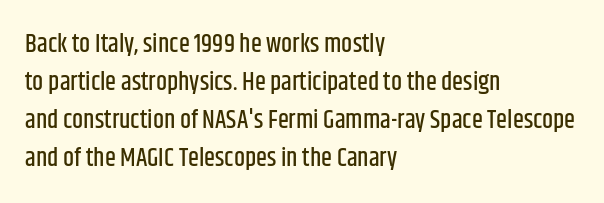
Q: Is the text italic (slanted)? A: No, it is upright.
Q: Is the text underlined? A: No.
Q: How is the paragraph aligned? A: Left-aligned.
Q: Is the spacing between letters normal or unusually wide? A: Normal.
Q: Is the spacing between lines tight, normal or loose? A: Normal.
